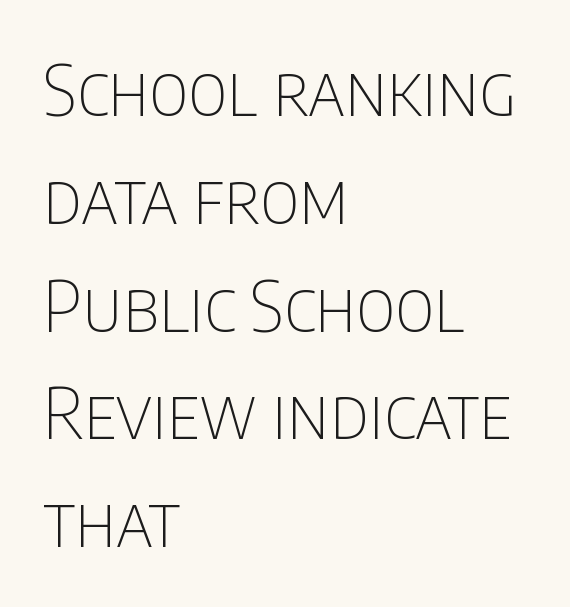
Q: Is the text bold? A: No.
Q: Is the text italic (slanted)? A: No, it is upright.
Q: Is the typeface a serif or a sans-serif typeface? A: Sans-serif.
Q: Is the text underlined? A: No.
Q: How is the paragraph aligned? A: Left-aligned.
Q: Is the spacing between letters normal or unusually wide? A: Normal.
Q: Is the spacing between lines tight, normal or loose? A: Normal.
Q: Width (condensed, normal, or wide)? A: Condensed.
Q: Stroke contrast? A: Low.
Q: x-height? A: Large.
Q: Monospaced? A: No.
